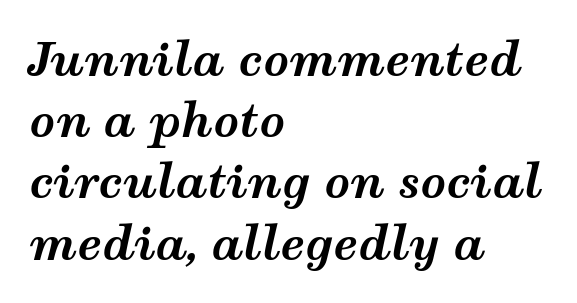
{"italic": "yes", "lean": "right", "slant_degrees": 12, "bold": "yes", "weight": "bold", "width": "wide", "stroke_contrast": "medium", "x_height": "medium", "monospaced": "no", "underline": "no", "align": "left", "line_spacing": "normal", "line_spacing_ratio": 1.36, "letter_spacing": "normal", "letter_spacing_em": 0.0, "glyph_px": 45}
